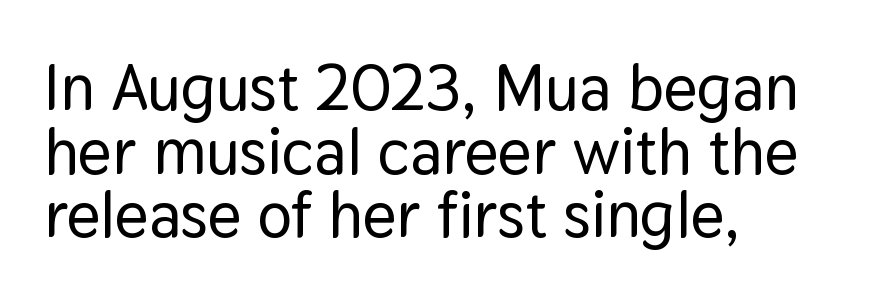
The image shows 65 px sans-serif type, upright; set left-aligned, tight line spacing (0.98x), normal letter spacing, not underlined; low stroke contrast and a medium x-height.
